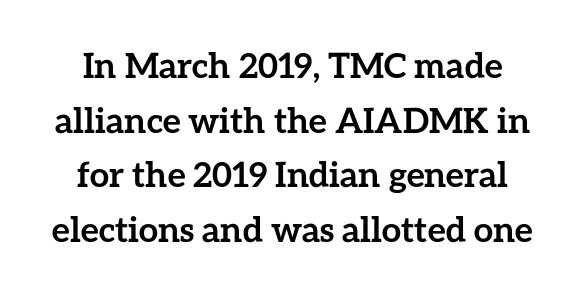
{"italic": "no", "bold": "yes", "weight": "semibold", "width": "normal", "stroke_contrast": "low", "x_height": "medium", "monospaced": "no", "underline": "no", "line_spacing": "normal", "line_spacing_ratio": 1.56, "letter_spacing": "normal", "letter_spacing_em": 0.0, "glyph_px": 35}
